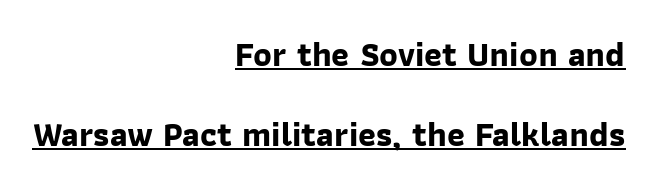
Q: Is the text bold? A: Yes.
Q: Is the typeface a serif or a sans-serif typeface? A: Sans-serif.
Q: Is the text underlined? A: Yes.
Q: How is the paragraph aligned? A: Right-aligned.
Q: Is the spacing between letters normal or unusually wide? A: Normal.
Q: Is the spacing between lines tight, normal or loose? A: Loose.
Q: Width (condensed, normal, or wide)? A: Normal.
Q: Stroke contrast? A: Low.
Q: x-height? A: Medium.
Q: Monospaced? A: No.
